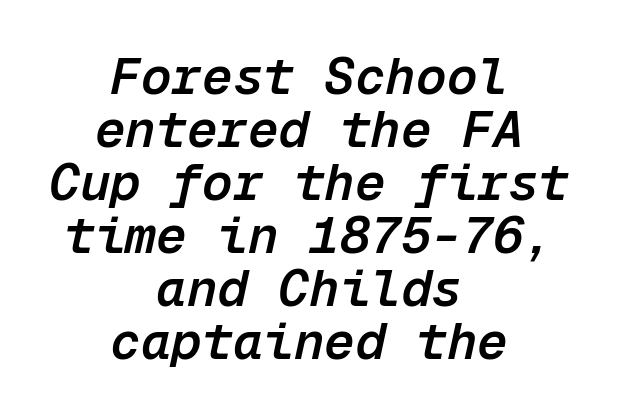
The image shows 51 px semibold type, italic (leaning right), monospaced; set centered, tight line spacing (1.04x), normal letter spacing, not underlined; low stroke contrast and a medium x-height.
